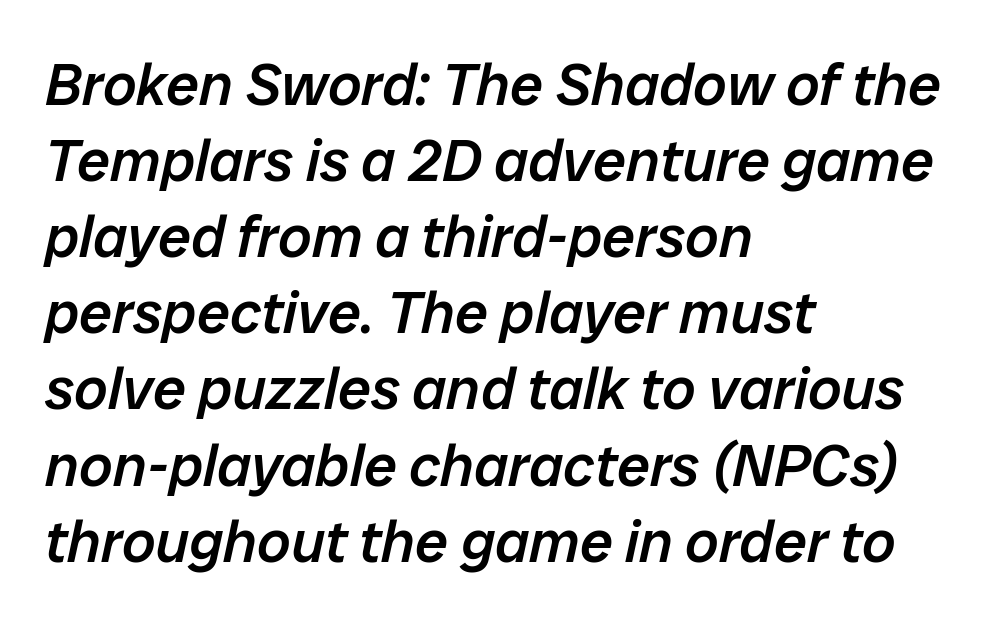
{"italic": "yes", "lean": "right", "slant_degrees": 12, "bold": "semi", "weight": "semibold", "width": "normal", "stroke_contrast": "low", "x_height": "medium", "monospaced": "no", "underline": "no", "align": "left", "line_spacing": "normal", "line_spacing_ratio": 1.29, "letter_spacing": "normal", "letter_spacing_em": 0.0, "glyph_px": 59}
